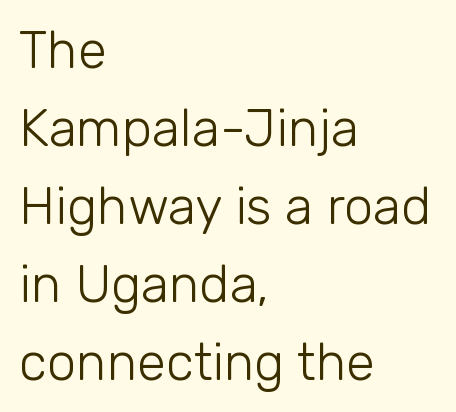
Q: Is the text bold? A: No.
Q: Is the text italic (slanted)? A: No, it is upright.
Q: Is the typeface a serif or a sans-serif typeface? A: Sans-serif.
Q: Is the text underlined? A: No.
Q: How is the paragraph aligned? A: Left-aligned.
Q: Is the spacing between letters normal or unusually wide? A: Normal.
Q: Is the spacing between lines tight, normal or loose? A: Normal.
Q: Width (condensed, normal, or wide)? A: Normal.
Q: Stroke contrast? A: Low.
Q: x-height? A: Medium.
Q: Monospaced? A: No.
